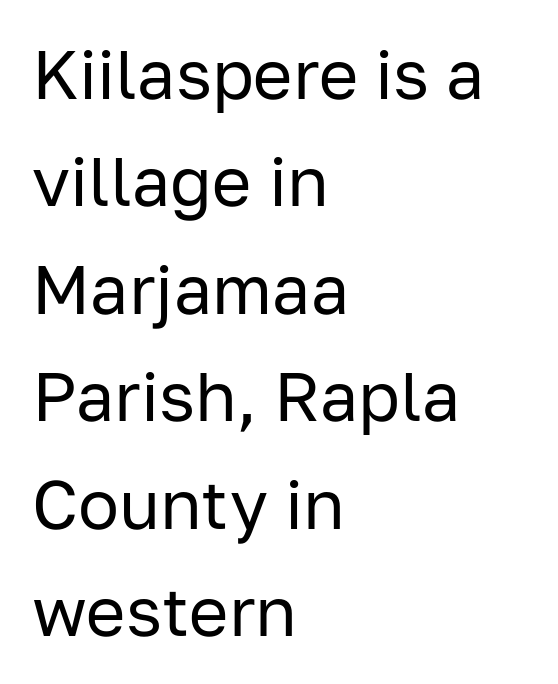
Nothing heavy about these letters — not bold at all. You could not count columns in this text — the font is proportionally spaced. The gaps between neighbouring characters are ordinary and unremarkable. All the whitespace from short lines collects on the right. The lettering holds an erect, upright posture throughout.
